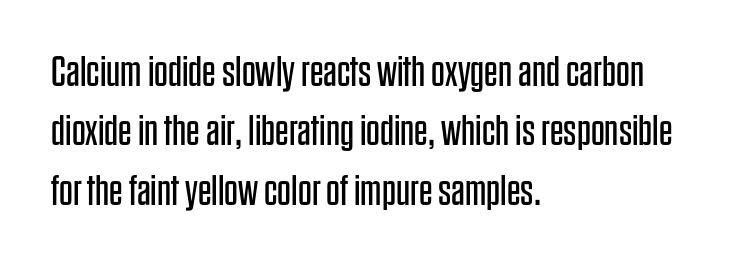
The image shows 43 px regular-weight, condensed sans-serif type, upright; set left-aligned, normal line spacing (1.38x), normal letter spacing, not underlined; low stroke contrast and a large x-height.
